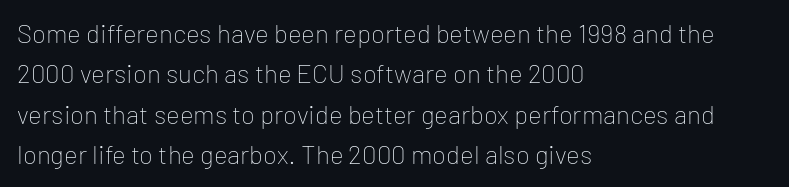
{"italic": "no", "bold": "no", "underline": "no", "align": "left", "line_spacing": "normal", "line_spacing_ratio": 1.55, "letter_spacing": "normal", "letter_spacing_em": 0.0, "glyph_px": 26}
